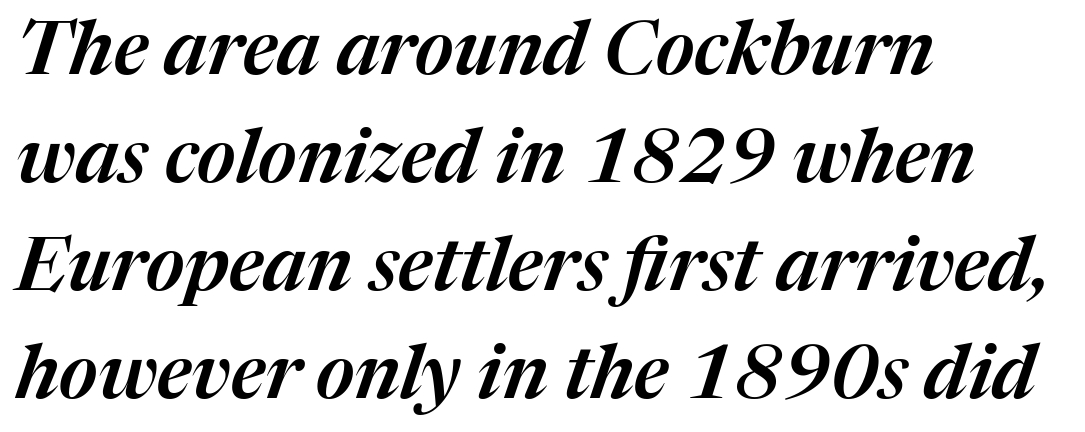
This sample has the flowing, uneven cadence of proportional lettering. The baseline area is clear. Layout note: lines flush left. One glance says typical: line gaps are just what's usual. The rendering keeps characters at their native spacing. Would a proofreader flag this as italicized? Yes.
